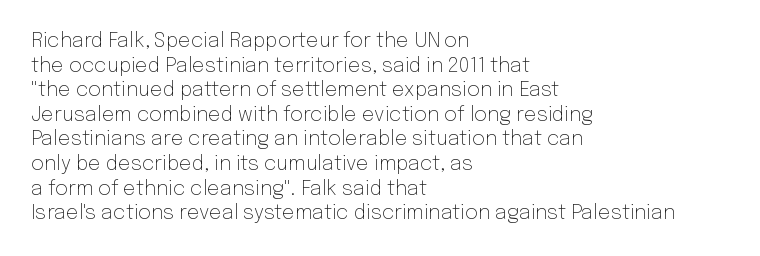
Casual observation: everything's shoved over to the left. This is not heavy type; no bold has been used. Italic? Not at all — the glyphs are vertical. The space beneath each line is pristine and unruled. No extra tracking has been applied to these lines.
